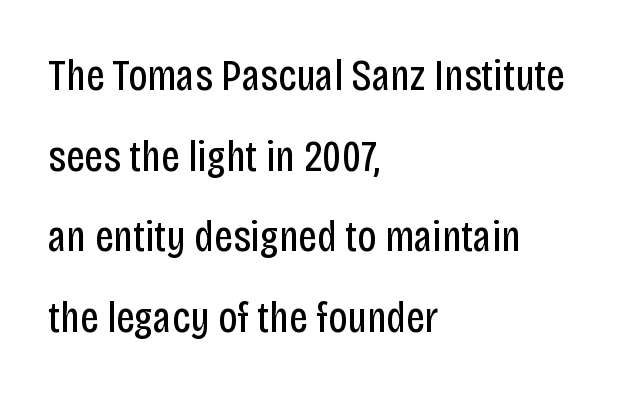
{"serif": "no", "italic": "no", "bold": "no", "weight": "regular", "width": "condensed", "stroke_contrast": "low", "x_height": "large", "monospaced": "no", "underline": "no", "align": "left", "line_spacing_ratio": 1.79, "letter_spacing": "normal", "letter_spacing_em": 0.0, "glyph_px": 45}
